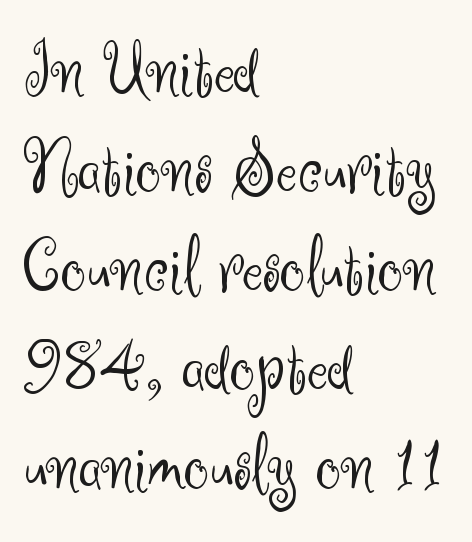
The image shows 78 px light sans-serif type, upright; set left-aligned, normal line spacing (1.27x), normal letter spacing, not underlined; medium stroke contrast and a small x-height.
